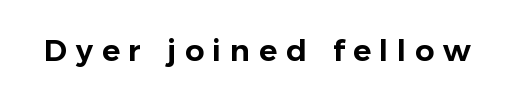
Q: Is the text italic (slanted)? A: No, it is upright.
Q: Is the typeface a serif or a sans-serif typeface? A: Sans-serif.
Q: Is the text underlined? A: No.
Q: Is the spacing between letters normal or unusually wide? A: Unusually wide.
Q: Width (condensed, normal, or wide)? A: Normal.
Q: Stroke contrast? A: Low.
Q: x-height? A: Medium.
Q: Monospaced? A: No.
